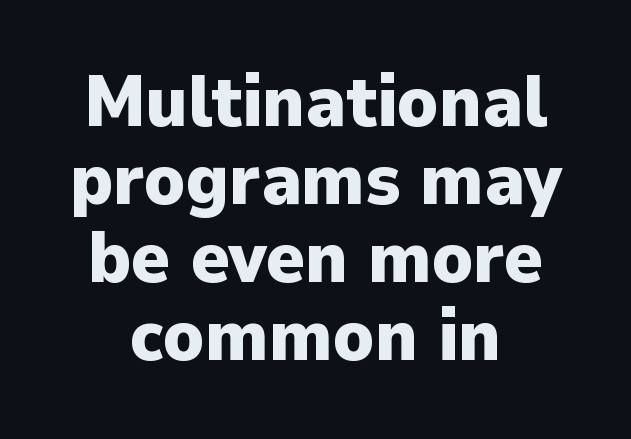
The image shows 73 px heavy sans-serif type, upright; set centered, tight line spacing (1.07x), normal letter spacing, not underlined; low stroke contrast and a medium x-height.
